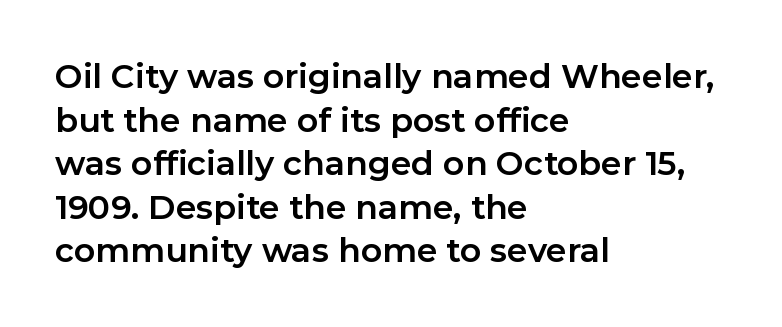
The image shows 33 px bold sans-serif type, upright; set left-aligned, normal line spacing (1.32x), normal letter spacing, not underlined; low stroke contrast and a medium x-height.
